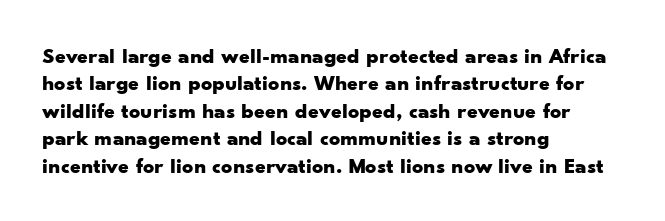
Only glyphs here, with clear space below each row. The type sits square on the baseline with zero lean. Short note: letters normally spaced. Summary of vertical rhythm: regular, with standard interline spacing. Thick stems and heavy bowls — unmistakably bold. Short and long lines alike share a common starting point at left.
